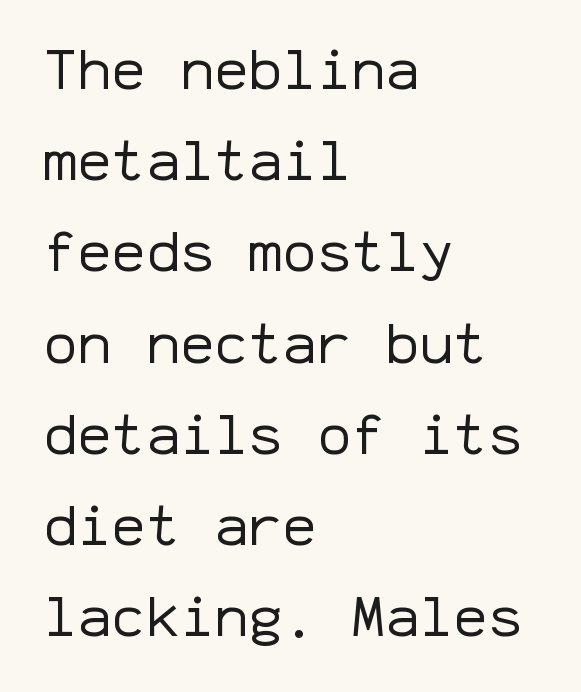
The lines in this sample share a left origin and differ only in where they stop. Note: no serifs on the glyphs. Rows of type keep a routine distance in the vertical direction. The passage shown is not bold in any degree.
